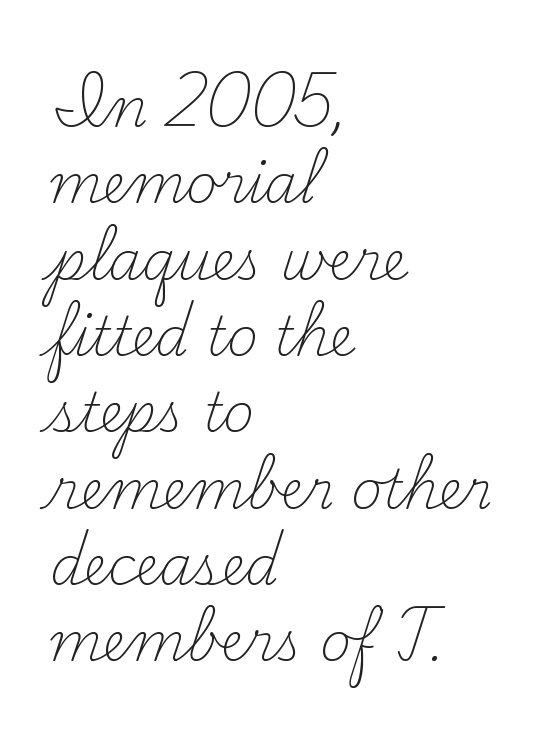
Words appear dense and cohesive because spacing is normal. A typesetter would call this proportional, since set widths differ per character. Successive baselines arrive at the customary interval. Short and long lines alike share a common starting point at left. Unmarked baselines from the first word to the last.
